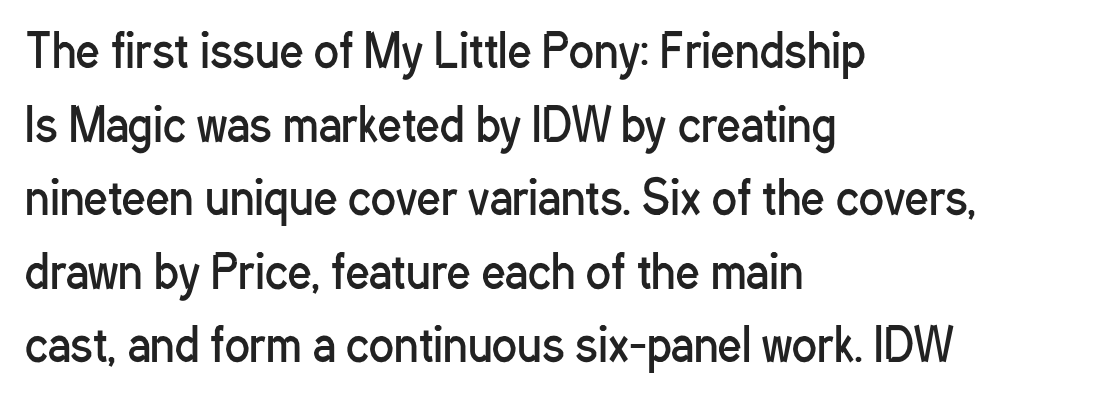
Q: Is the text bold? A: No.
Q: Is the text italic (slanted)? A: No, it is upright.
Q: Is the typeface a serif or a sans-serif typeface? A: Sans-serif.
Q: Is the text underlined? A: No.
Q: How is the paragraph aligned? A: Left-aligned.
Q: Is the spacing between letters normal or unusually wide? A: Normal.
Q: Is the spacing between lines tight, normal or loose? A: Normal.
Q: Width (condensed, normal, or wide)? A: Condensed.
Q: Stroke contrast? A: Low.
Q: x-height? A: Medium.
Q: Monospaced? A: No.
